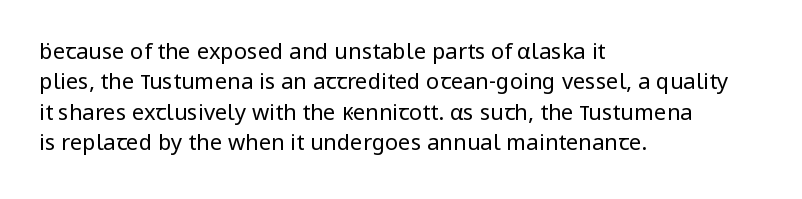
The image shows 22 px text type, upright; set left-aligned, normal line spacing (1.38x), normal letter spacing, not underlined.
